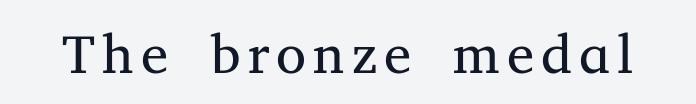
{"serif": "yes", "italic": "no", "bold": "no", "weight": "regular", "width": "normal", "stroke_contrast": "medium", "x_height": "medium", "monospaced": "no", "underline": "no", "glyph_px": 55}
